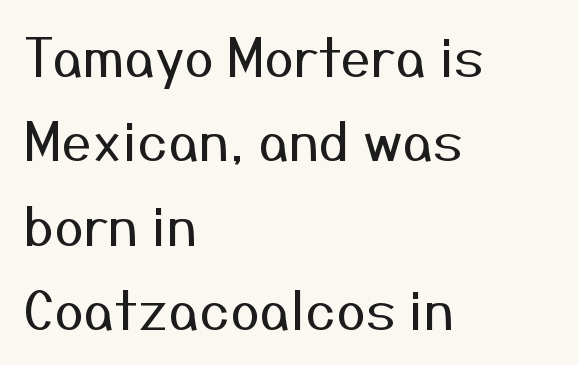
{"serif": "no", "italic": "no", "bold": "no", "weight": "regular", "width": "normal", "stroke_contrast": "medium", "x_height": "medium", "monospaced": "no", "underline": "no", "align": "left", "line_spacing": "normal", "line_spacing_ratio": 1.59, "letter_spacing": "normal", "letter_spacing_em": 0.0, "glyph_px": 53}
